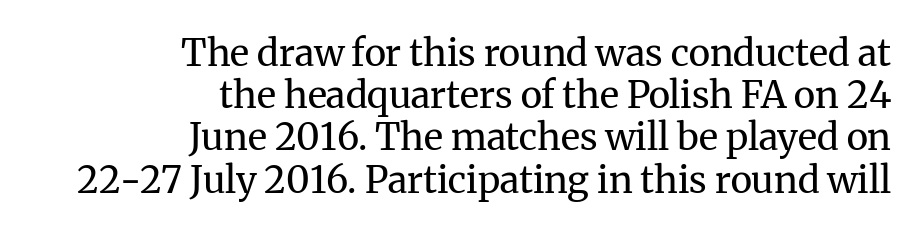
The lines in this sample share a right terminus and differ only in where they begin. The font's upright variant was chosen for this text. The typeface chosen for these lines features serifs. Baseline-to-baseline distance is barely more than the letter height. Nobody touched the tracking dial on this one. Varying glyph widths throughout — classic text-font behaviour.
